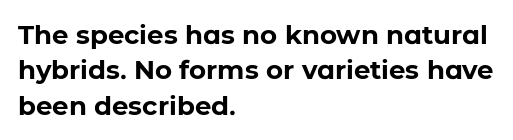
The image shows 26 px bold type, upright; set left-aligned, normal line spacing (1.36x), normal letter spacing, not underlined.
